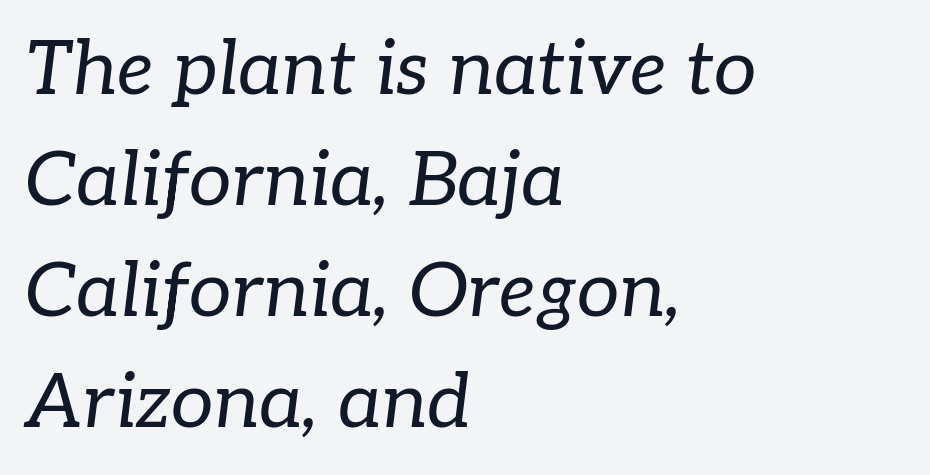
{"serif": "yes", "italic": "yes", "lean": "right", "slant_degrees": 7, "bold": "no", "weight": "regular", "width": "normal", "stroke_contrast": "low", "x_height": "medium", "monospaced": "no", "underline": "no", "align": "left", "line_spacing": "normal", "line_spacing_ratio": 1.46, "letter_spacing": "normal", "letter_spacing_em": 0.0, "glyph_px": 76}
